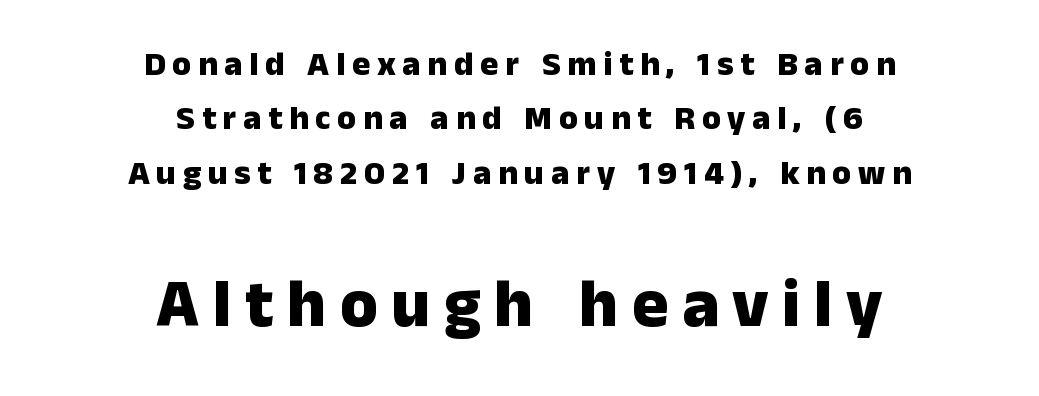
Posture: upright roman. Here the second block reads like a headline and the first like body copy. Inter-character spacing is expanded well beyond the font's built-in metrics. If you measured baseline to baseline, you'd find a middling distance. Underline: absent.
